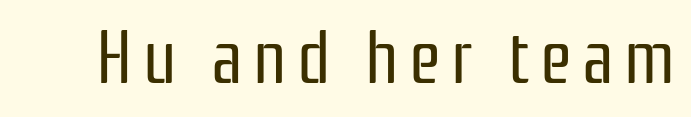
Q: Is the text bold? A: No.
Q: Is the text italic (slanted)? A: No, it is upright.
Q: Is the typeface a serif or a sans-serif typeface? A: Sans-serif.
Q: Is the text underlined? A: No.
Q: Width (condensed, normal, or wide)? A: Condensed.
Q: Stroke contrast? A: Low.
Q: x-height? A: Medium.
Q: Monospaced? A: No.
